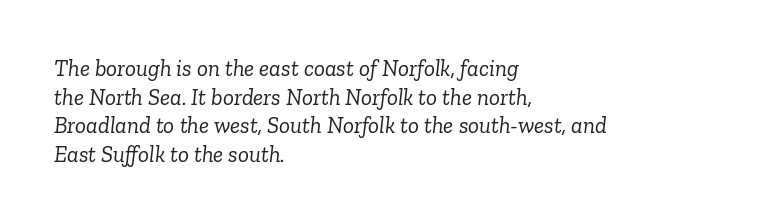
Q: Is the text bold? A: No.
Q: Is the text italic (slanted)? A: Yes, it leans right by about 6 degrees.
Q: Is the text underlined? A: No.
Q: How is the paragraph aligned? A: Left-aligned.
Q: Is the spacing between letters normal or unusually wide? A: Normal.
